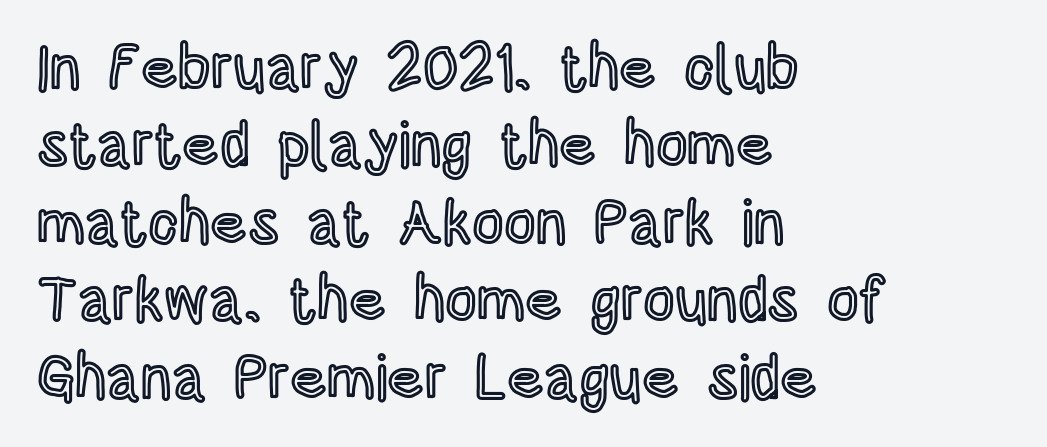
{"italic": "no", "width": "condensed", "x_height": "large", "monospaced": "no", "underline": "no", "align": "left", "line_spacing": "normal", "line_spacing_ratio": 1.25, "letter_spacing": "normal", "letter_spacing_em": 0.0, "glyph_px": 62}
